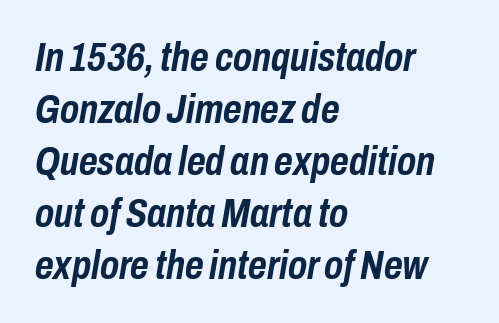
Evenly set lines give the paragraph a standard silhouette. Every letter is thick-stroked: bold, no question. Which margin do the lines hug? The left one — the right edge is uneven. Underline: absent.
